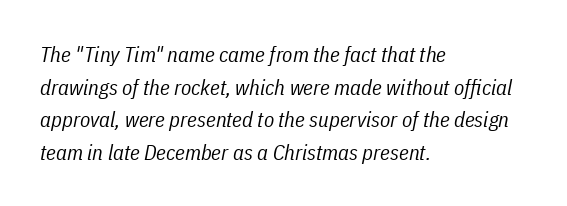
The image shows 21 px text type, italic (leaning right); set left-aligned, normal line spacing (1.55x), normal letter spacing, not underlined.
